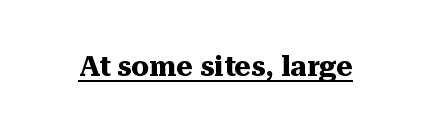
Q: Is the text bold? A: Yes.
Q: Is the text italic (slanted)? A: No, it is upright.
Q: Is the typeface a serif or a sans-serif typeface? A: Serif.
Q: Is the text underlined? A: Yes.
Q: Is the spacing between letters normal or unusually wide? A: Normal.
Q: Width (condensed, normal, or wide)? A: Normal.
Q: Stroke contrast? A: Medium.
Q: x-height? A: Medium.
Q: Monospaced? A: No.
